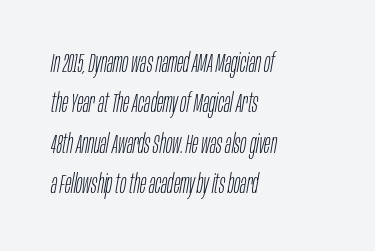
{"italic": "yes", "lean": "right", "slant_degrees": 10, "bold": "no", "underline": "no", "align": "left", "line_spacing": "normal", "line_spacing_ratio": 1.55, "letter_spacing": "normal", "letter_spacing_em": 0.0, "glyph_px": 26}
